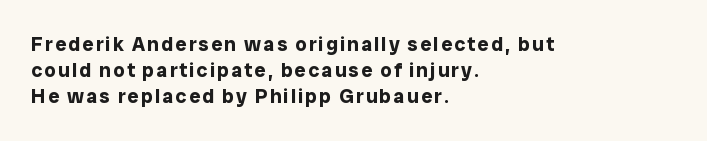
The image shows 20 px bold type, upright; set left-aligned, normal line spacing (1.3x), not underlined.
